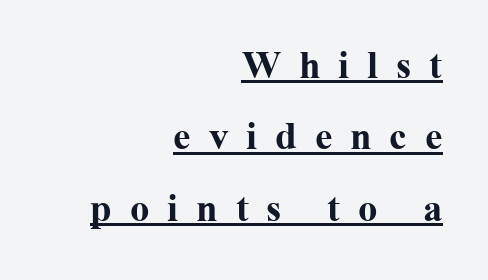
The image shows 39 px bold serif type, upright; set right-aligned, line spacing 1.83x, unusually wide letter spacing (+0.46 em), underlined; medium stroke contrast and a medium x-height.
